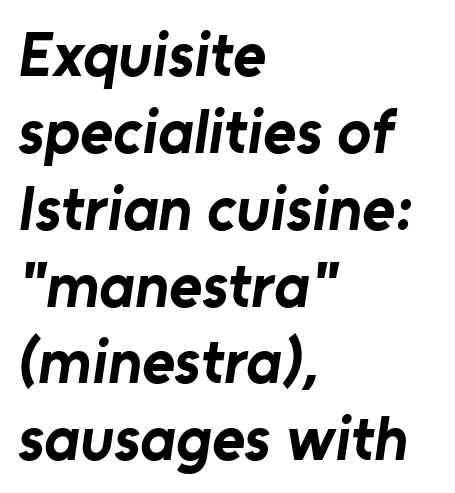
The image shows 63 px bold sans-serif type; set left-aligned, line spacing 1.22x, normal letter spacing, not underlined; low stroke contrast and a medium x-height.
